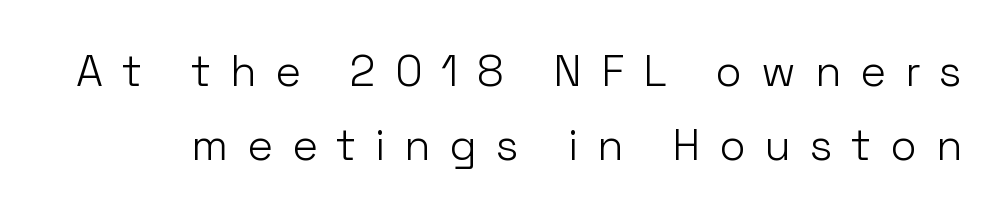
{"serif": "no", "italic": "no", "bold": "no", "weight": "light", "width": "normal", "stroke_contrast": "low", "x_height": "medium", "monospaced": "no", "underline": "no", "line_spacing_ratio": 1.72, "letter_spacing": "wide", "letter_spacing_em": 0.44, "glyph_px": 43}
